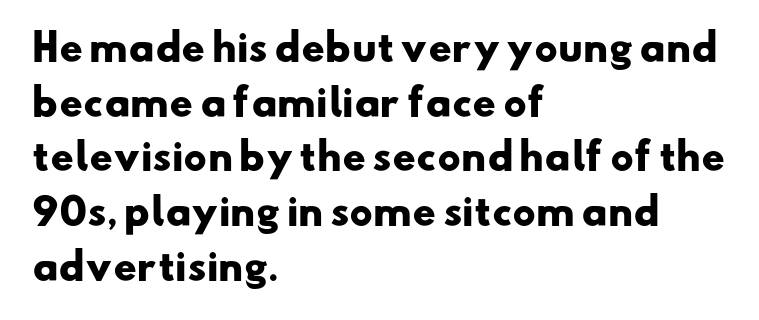
{"serif": "no", "bold": "yes", "weight": "heavy", "width": "wide", "stroke_contrast": "low", "x_height": "small", "monospaced": "no", "underline": "no", "align": "left", "line_spacing": "normal", "line_spacing_ratio": 1.52, "letter_spacing": "normal", "letter_spacing_em": 0.0, "glyph_px": 36}
